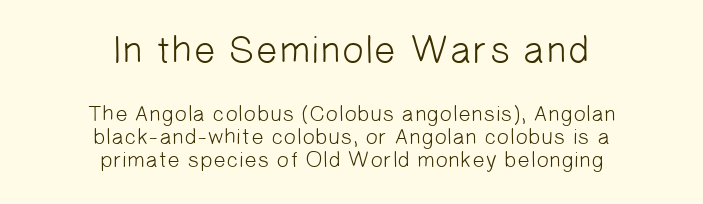
Q: Is the text bold? A: No.
Q: Is the typeface a serif or a sans-serif typeface? A: Sans-serif.
Q: Is the text underlined? A: No.
Q: How is the paragraph aligned? A: Centered.
Q: Is the spacing between letters normal or unusually wide? A: Normal.
Q: Is the spacing between lines tight, normal or loose? A: Tight.
Q: Which block of text is set in a larger size, the first (top) or the second (bottom)? A: The first (top) one.
Q: Width (condensed, normal, or wide)? A: Normal.
Q: Stroke contrast? A: Low.
Q: x-height? A: Medium.
Q: Monospaced? A: No.
